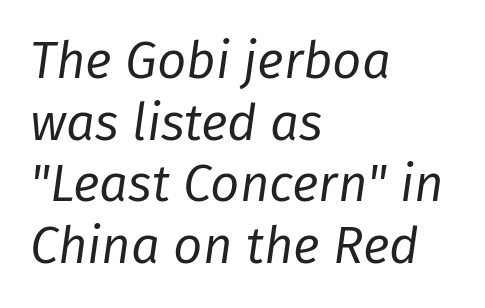
{"italic": "yes", "lean": "right", "slant_degrees": 8, "bold": "no", "weight": "regular", "width": "normal", "stroke_contrast": "low", "x_height": "medium", "monospaced": "no", "underline": "no", "align": "left", "line_spacing_ratio": 1.21, "letter_spacing": "normal", "letter_spacing_em": 0.0, "glyph_px": 51}
